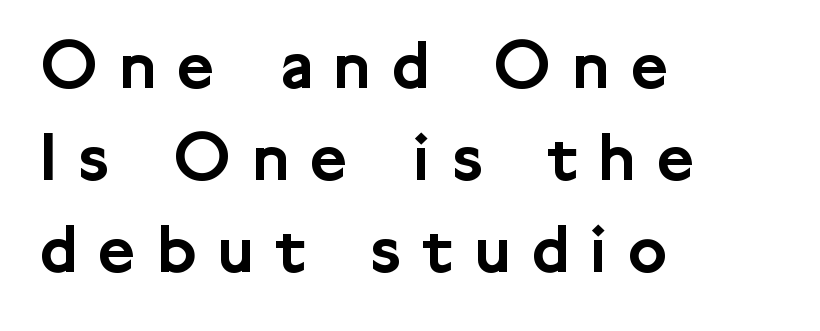
{"serif": "no", "italic": "no", "width": "normal", "stroke_contrast": "low", "x_height": "medium", "monospaced": "no", "underline": "no", "align": "left", "line_spacing": "normal", "line_spacing_ratio": 1.28, "letter_spacing": "wide", "letter_spacing_em": 0.3, "glyph_px": 72}
